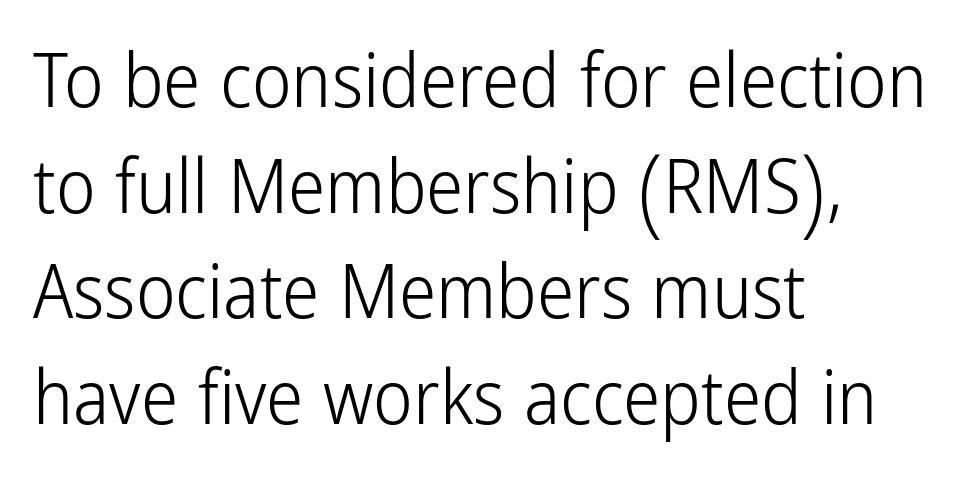
Stroke terminals: plain, sans-serif. The letters sit at their default tracking, neither squeezed nor spread. These lines are rendered in a variable-pitch font. This rendering features lettering with no underline. The rendering uses a moderate line-height, typical for paragraphs.
